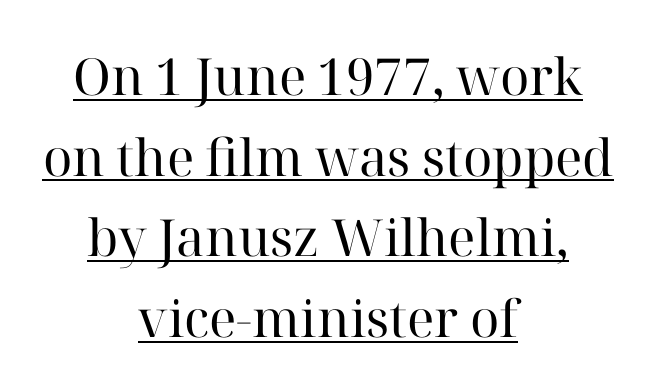
The tracking reads as untouched default to a designer's eye. The letters look calm and open, with moderate or lighter stems. Honestly, the row spacing looks completely unremarkable. Reading down the block, each line starts at a different indent, mirrored at its end. The characters display serif detailing at their extremities. This is underlined copy, the kind a proofreader might mark for attention.
